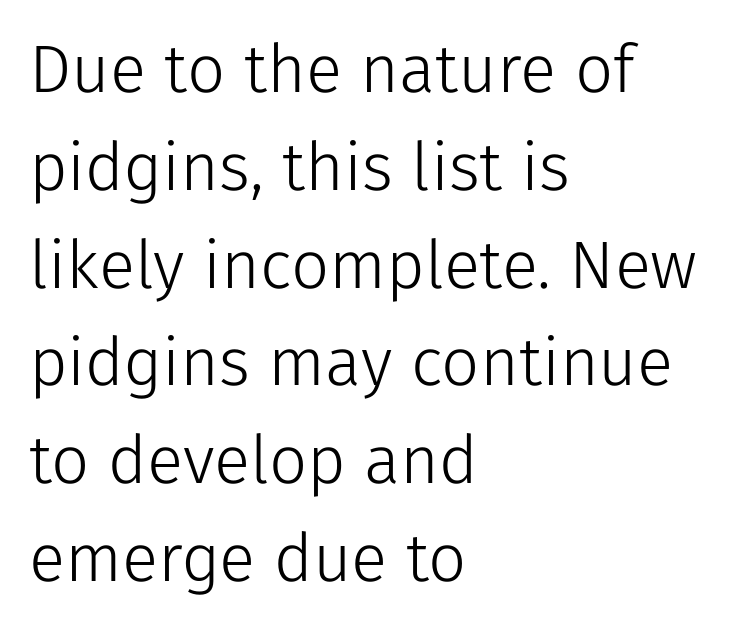
The typesetting does not lean heavy: it is not bold. You could not count columns in this text — the font is proportionally spaced. This rendering features lettering with no underline. The type sits square on the baseline with zero lean. Letter spacing: default. The rag falls on the right side of this text block.
